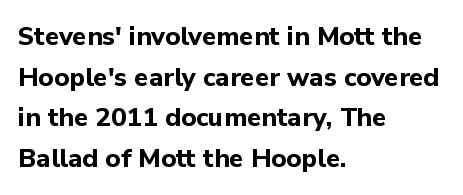
The image shows 26 px bold type, upright; set left-aligned, normal line spacing (1.56x), normal letter spacing, not underlined.
